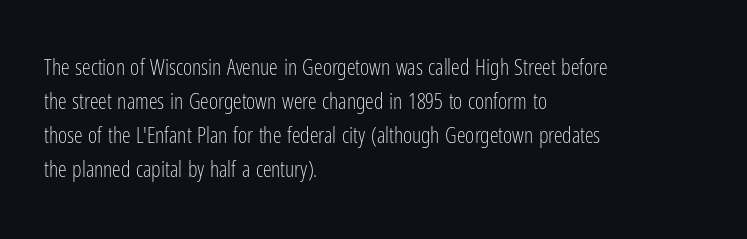
The image shows 22 px text type, upright; set left-aligned, normal line spacing (1.55x), normal letter spacing, not underlined.
